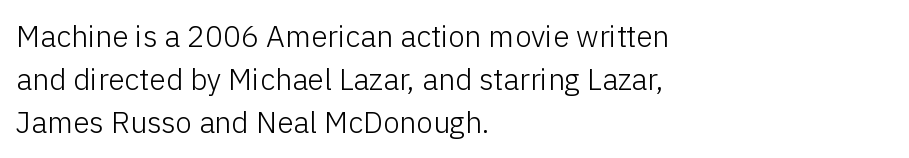
{"serif": "no", "italic": "no", "bold": "no", "weight": "light", "width": "normal", "stroke_contrast": "low", "x_height": "medium", "monospaced": "no", "underline": "no", "align": "left", "line_spacing": "normal", "line_spacing_ratio": 1.43, "letter_spacing": "normal", "letter_spacing_em": 0.0, "glyph_px": 30}
